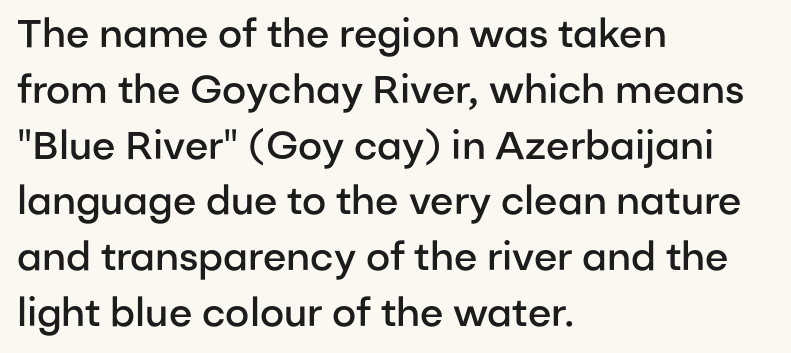
The image shows 39 px semibold sans-serif type, upright; set left-aligned, normal line spacing (1.43x), normal letter spacing, not underlined; low stroke contrast and a medium x-height.
